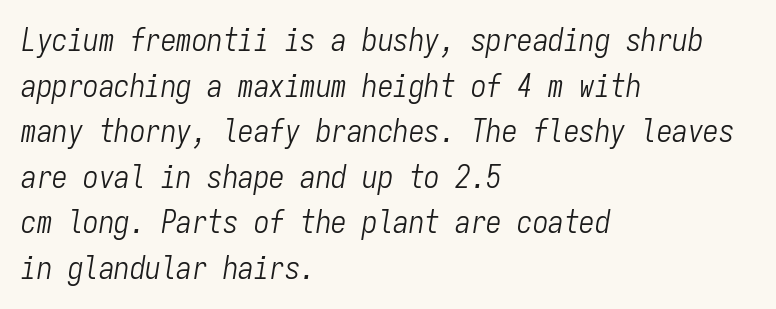
Q: Is the text bold? A: No.
Q: Is the text italic (slanted)? A: Yes, it leans right by about 9 degrees.
Q: Is the text underlined? A: No.
Q: How is the paragraph aligned? A: Left-aligned.
Q: Is the spacing between letters normal or unusually wide? A: Normal.
Q: Is the spacing between lines tight, normal or loose? A: Normal.
Q: Width (condensed, normal, or wide)? A: Condensed.
Q: Stroke contrast? A: Low.
Q: x-height? A: Medium.
Q: Monospaced? A: Yes.
